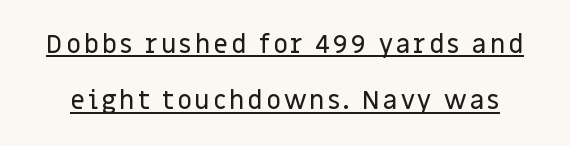
The image shows 26 px text type, upright; set loose line spacing (2.17x), underlined.
